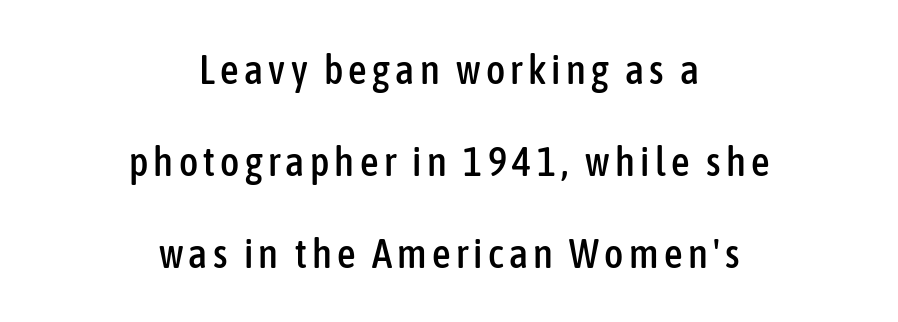
The image shows 41 px condensed sans-serif type, upright; set centered, loose line spacing (2.24x), not underlined; low stroke contrast and a medium x-height.
